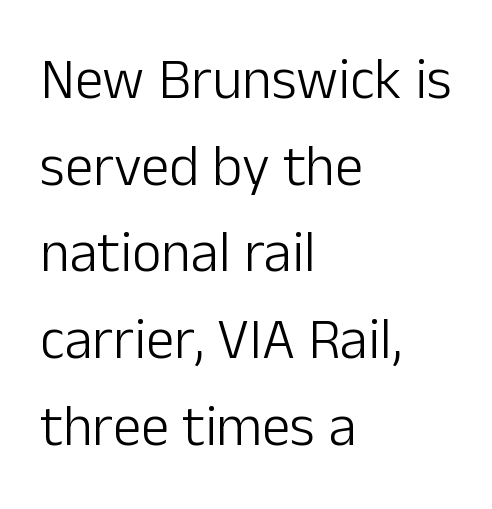
Q: Is the text bold? A: No.
Q: Is the text italic (slanted)? A: No, it is upright.
Q: Is the typeface a serif or a sans-serif typeface? A: Sans-serif.
Q: Is the text underlined? A: No.
Q: How is the paragraph aligned? A: Left-aligned.
Q: Is the spacing between letters normal or unusually wide? A: Normal.
Q: Is the spacing between lines tight, normal or loose? A: Normal.
Q: Width (condensed, normal, or wide)? A: Normal.
Q: Stroke contrast? A: Low.
Q: x-height? A: Medium.
Q: Monospaced? A: No.
